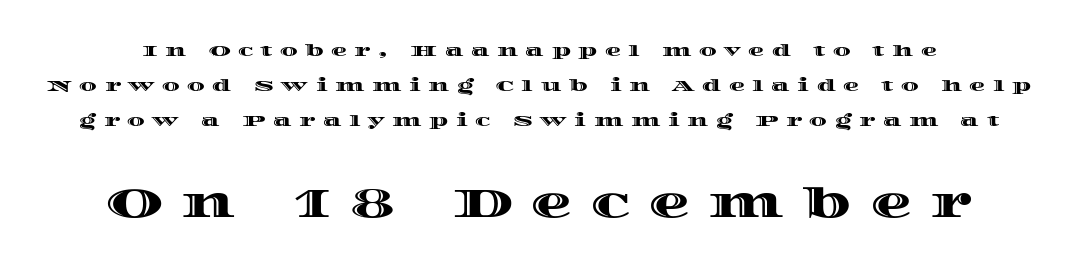
The image shows 41 px wide type, upright; set loose line spacing (2.18x), unusually wide letter spacing (+0.47 em), not underlined; the second (bottom) block is 2.56x larger; a large x-height.
